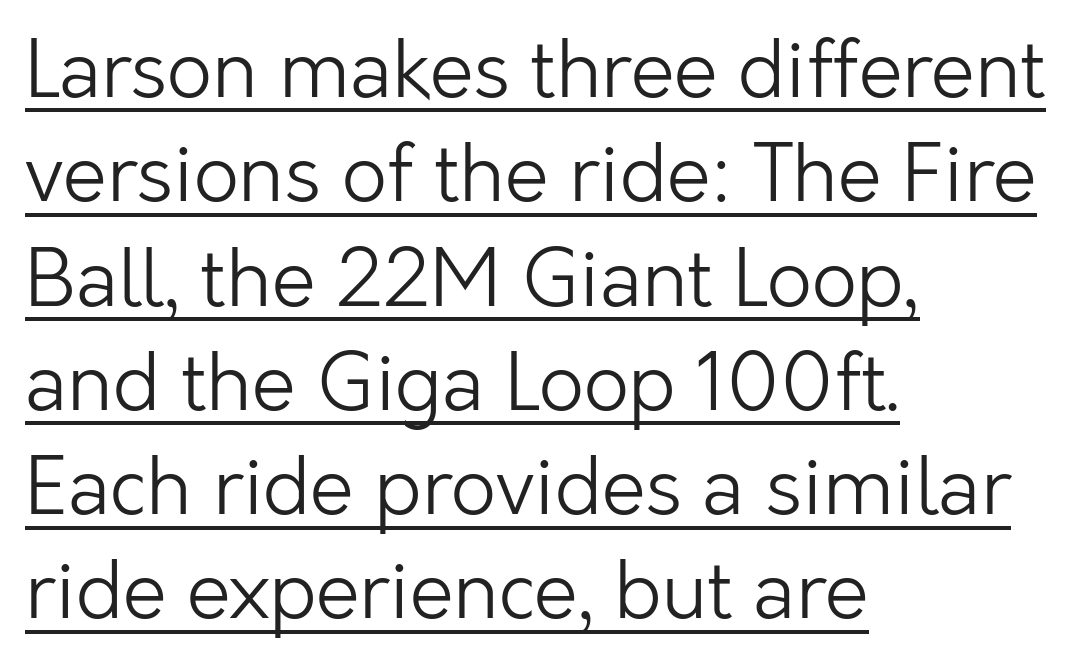
{"serif": "no", "italic": "no", "bold": "no", "weight": "light", "width": "normal", "stroke_contrast": "low", "x_height": "medium", "monospaced": "no", "underline": "yes", "align": "left", "line_spacing": "normal", "line_spacing_ratio": 1.32, "letter_spacing": "normal", "letter_spacing_em": 0.0, "glyph_px": 79}
